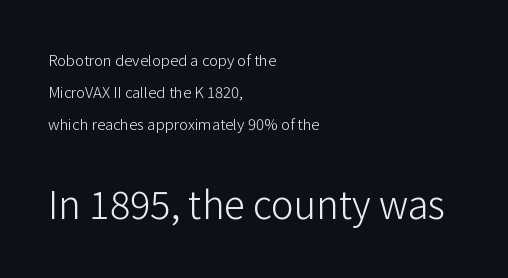
{"serif": "no", "italic": "no", "bold": "no", "weight": "light", "width": "normal", "stroke_contrast": "low", "x_height": "medium", "monospaced": "no", "underline": "no", "align": "left", "line_spacing": "loose", "line_spacing_ratio": 2.12, "letter_spacing": "normal", "letter_spacing_em": 0.0, "larger_block": "second", "size_ratio": 2.53, "glyph_px": 38}
